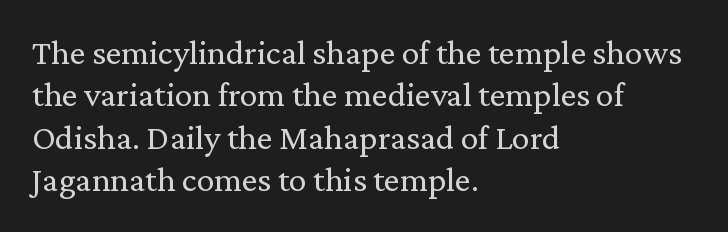
Q: Is the text bold? A: No.
Q: Is the text italic (slanted)? A: No, it is upright.
Q: Is the typeface a serif or a sans-serif typeface? A: Serif.
Q: Is the text underlined? A: No.
Q: How is the paragraph aligned? A: Left-aligned.
Q: Is the spacing between letters normal or unusually wide? A: Normal.
Q: Width (condensed, normal, or wide)? A: Normal.
Q: Stroke contrast? A: Medium.
Q: x-height? A: Medium.
Q: Monospaced? A: No.
